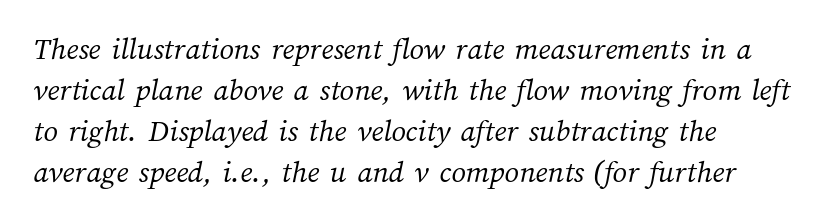
The image shows 32 px light type; set left-aligned, normal line spacing (1.28x), normal letter spacing, not underlined; medium stroke contrast and a medium x-height.
